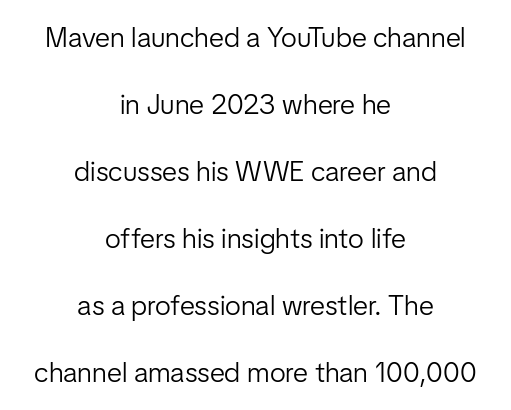
Q: Is the text bold? A: No.
Q: Is the text italic (slanted)? A: No, it is upright.
Q: Is the typeface a serif or a sans-serif typeface? A: Sans-serif.
Q: Is the text underlined? A: No.
Q: How is the paragraph aligned? A: Centered.
Q: Is the spacing between letters normal or unusually wide? A: Normal.
Q: Is the spacing between lines tight, normal or loose? A: Loose.
Q: Width (condensed, normal, or wide)? A: Normal.
Q: Stroke contrast? A: Low.
Q: x-height? A: Medium.
Q: Monospaced? A: No.
